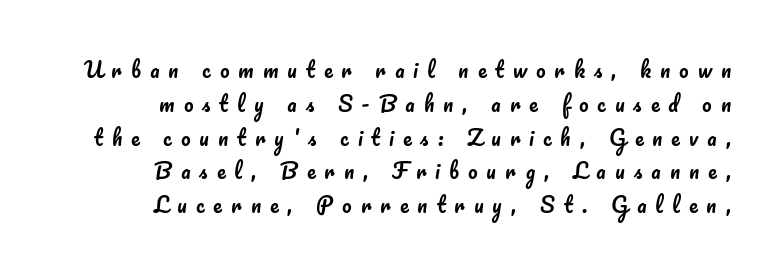
Substantial extra tracking has been applied to these lines. The space directly below the letters is spotless. Notice how the passage keeps a crisp vertical edge on the right only. The passage shown stacks its lines at a standard gap.
